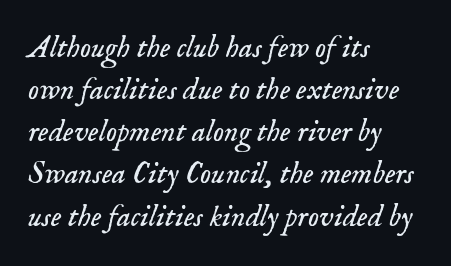
Q: Is the text bold? A: No.
Q: Is the text italic (slanted)? A: Yes, it leans right by about 18 degrees.
Q: Is the typeface a serif or a sans-serif typeface? A: Serif.
Q: Is the text underlined? A: No.
Q: How is the paragraph aligned? A: Left-aligned.
Q: Is the spacing between letters normal or unusually wide? A: Normal.
Q: Is the spacing between lines tight, normal or loose? A: Normal.
Q: Width (condensed, normal, or wide)? A: Normal.
Q: Stroke contrast? A: Low.
Q: x-height? A: Small.
Q: Monospaced? A: No.
